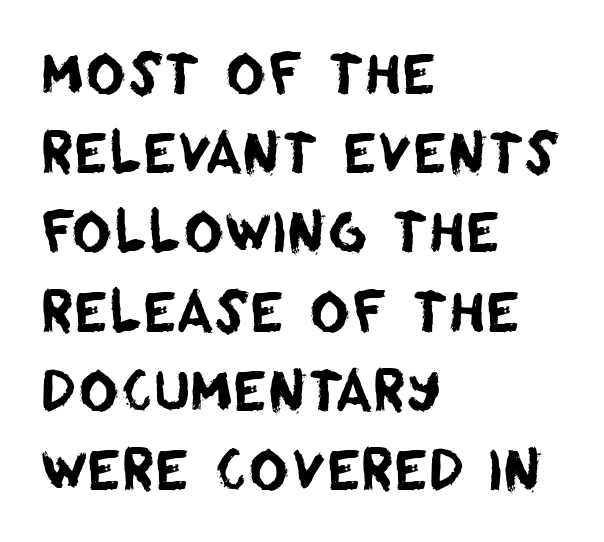
The image shows 55 px sans-serif type; set left-aligned, normal line spacing (1.44x), normal letter spacing, not underlined; low stroke contrast and a large x-height.
